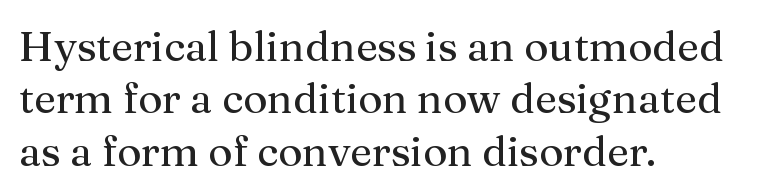
The image shows 42 px regular-weight serif type, upright; set left-aligned, normal line spacing (1.25x), normal letter spacing, not underlined; medium stroke contrast and a medium x-height.
